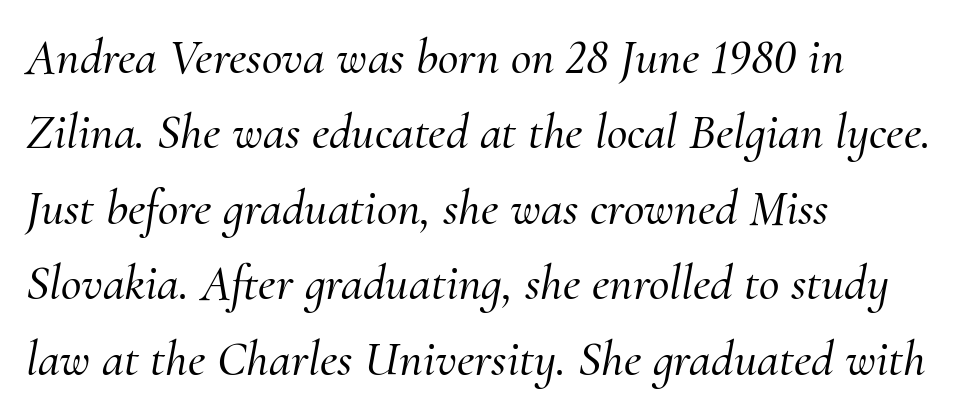
A typesetter would call this proportional, since set widths differ per character. Default kerning and tracking; the words read as compact shapes. If you drew a ruler down the left edge, every line would touch it. Compared with typical paragraphs, the rows here are spaced about the same.
